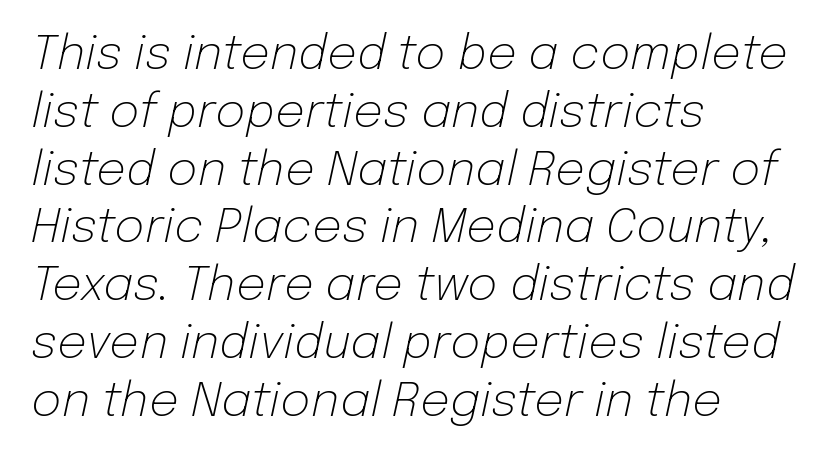
The image shows 47 px light type, italic (leaning right); set left-aligned, line spacing 1.23x, normal letter spacing, not underlined; low stroke contrast and a medium x-height.
